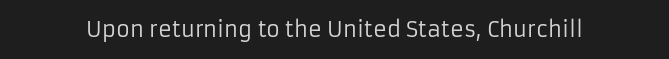
{"italic": "no", "bold": "no", "underline": "no", "letter_spacing": "normal", "letter_spacing_em": 0.0, "glyph_px": 21}
